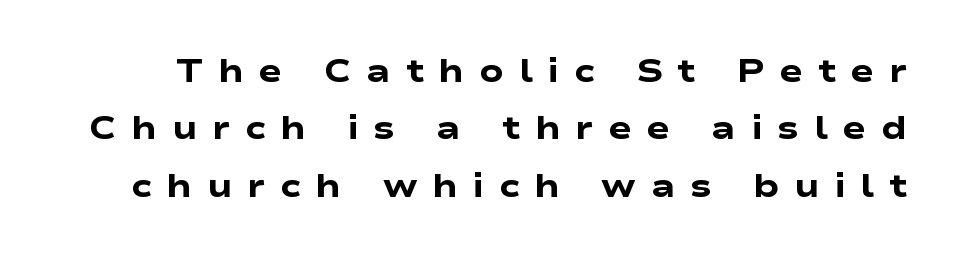
The image shows 32 px heavy, wide sans-serif type; set line spacing 1.79x, unusually wide letter spacing (+0.46 em), not underlined; low stroke contrast and a medium x-height.
